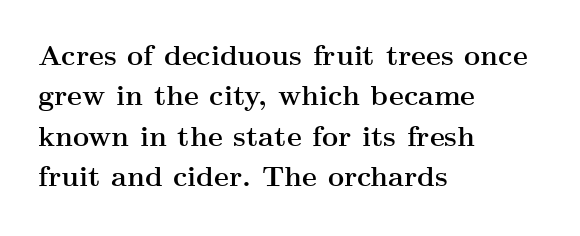
{"serif": "yes", "italic": "no", "bold": "yes", "weight": "semibold", "width": "wide", "stroke_contrast": "medium", "x_height": "small", "monospaced": "no", "underline": "no", "align": "left", "line_spacing": "normal", "line_spacing_ratio": 1.44, "letter_spacing": "normal", "letter_spacing_em": 0.0, "glyph_px": 28}
